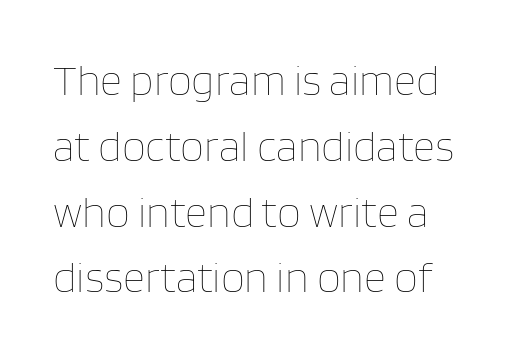
Q: Is the text bold? A: No.
Q: Is the text italic (slanted)? A: No, it is upright.
Q: Is the text underlined? A: No.
Q: How is the paragraph aligned? A: Left-aligned.
Q: Is the spacing between letters normal or unusually wide? A: Normal.
Q: Is the spacing between lines tight, normal or loose? A: Normal.
Q: Width (condensed, normal, or wide)? A: Normal.
Q: Stroke contrast? A: Low.
Q: x-height? A: Large.
Q: Monospaced? A: No.
